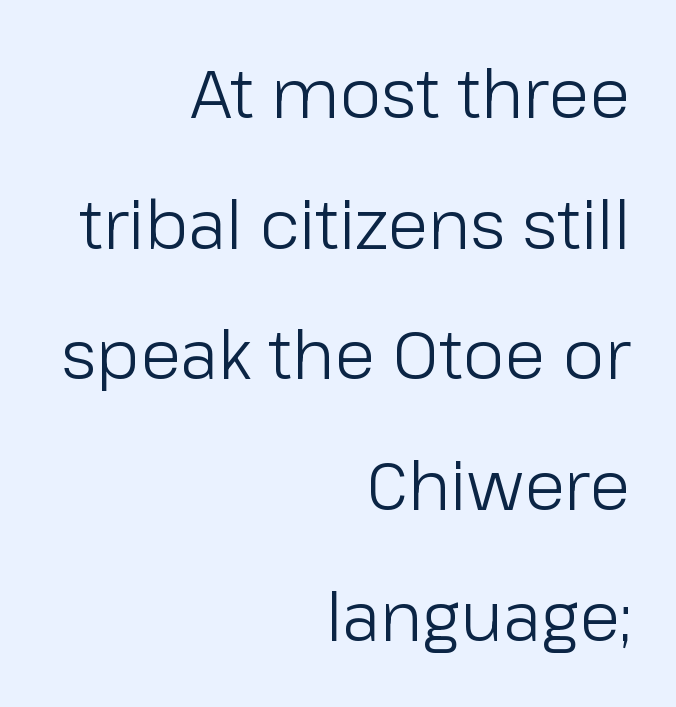
{"serif": "no", "italic": "no", "bold": "no", "weight": "light", "width": "normal", "stroke_contrast": "low", "x_height": "medium", "monospaced": "no", "underline": "no", "align": "right", "line_spacing": "loose", "line_spacing_ratio": 1.95, "letter_spacing": "normal", "letter_spacing_em": 0.0, "glyph_px": 67}
